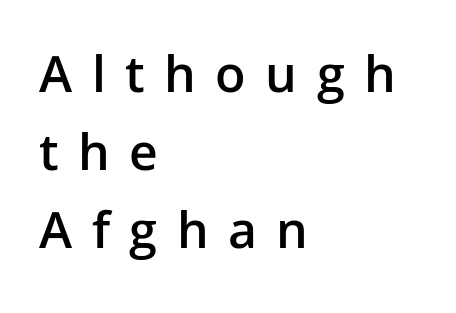
Heft: intermediate — a semibold. Ordinary non-slanted type is in use. Typeset ragged right — the left edge is the straight one. Here the designer chose a conventional face with non-uniform glyph widths.
